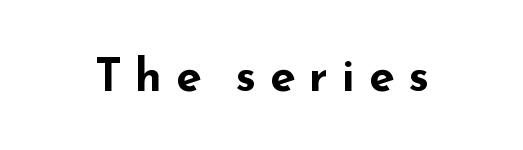
{"serif": "no", "italic": "no", "bold": "yes", "weight": "bold", "width": "wide", "stroke_contrast": "low", "x_height": "small", "monospaced": "no", "underline": "no", "letter_spacing": "wide", "letter_spacing_em": 0.3, "glyph_px": 46}
